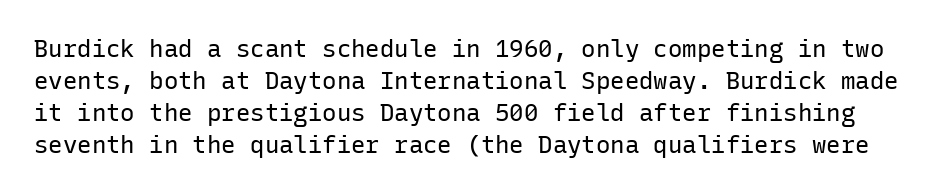
Q: Is the text bold? A: No.
Q: Is the text italic (slanted)? A: No, it is upright.
Q: Is the text underlined? A: No.
Q: Is the spacing between letters normal or unusually wide? A: Normal.
Q: Is the spacing between lines tight, normal or loose? A: Normal.
